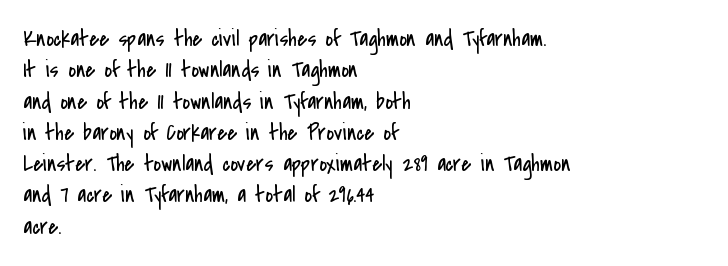
The image shows 23 px text type, upright; set left-aligned, normal line spacing (1.36x), normal letter spacing, not underlined.
